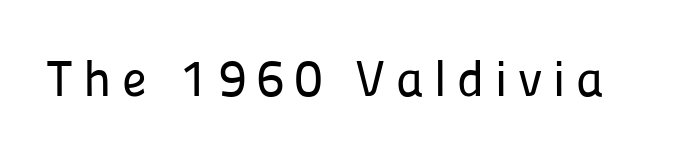
In terms of letterform style, serifs are entirely absent. A typesetter would call this heavily tracked-out type. Nobody drew a line under any word here. This sample has the flowing, uneven cadence of proportional lettering. This is roman type, the default non-slanted kind.
